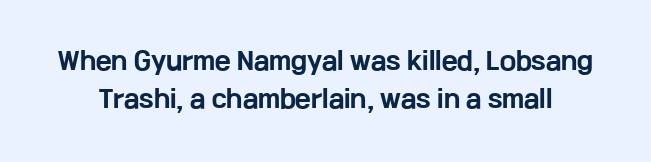
The image shows 24 px bold type, upright; set normal line spacing (1.58x), normal letter spacing, not underlined.
